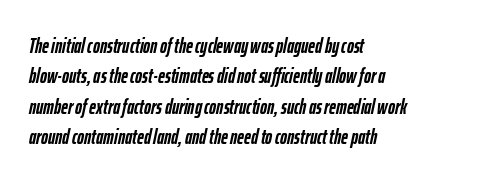
Q: Is the text bold? A: Yes.
Q: Is the text italic (slanted)? A: Yes, it leans right by about 12 degrees.
Q: Is the text underlined? A: No.
Q: How is the paragraph aligned? A: Left-aligned.
Q: Is the spacing between letters normal or unusually wide? A: Normal.
Q: Is the spacing between lines tight, normal or loose? A: Normal.
